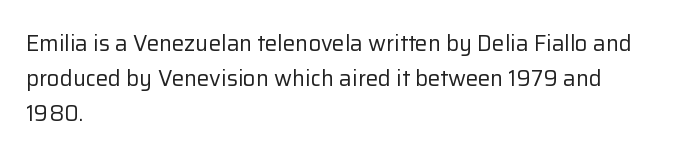
Q: Is the text bold? A: No.
Q: Is the text italic (slanted)? A: No, it is upright.
Q: Is the text underlined? A: No.
Q: How is the paragraph aligned? A: Left-aligned.
Q: Is the spacing between letters normal or unusually wide? A: Normal.
Q: Is the spacing between lines tight, normal or loose? A: Normal.
